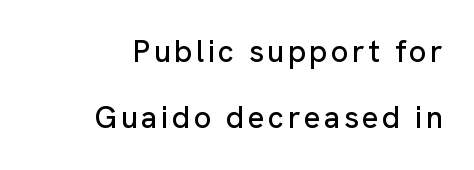
Q: Is the text italic (slanted)? A: No, it is upright.
Q: Is the typeface a serif or a sans-serif typeface? A: Sans-serif.
Q: Is the text underlined? A: No.
Q: How is the paragraph aligned? A: Right-aligned.
Q: Is the spacing between lines tight, normal or loose? A: Loose.
Q: Width (condensed, normal, or wide)? A: Normal.
Q: Stroke contrast? A: Low.
Q: x-height? A: Medium.
Q: Monospaced? A: No.
